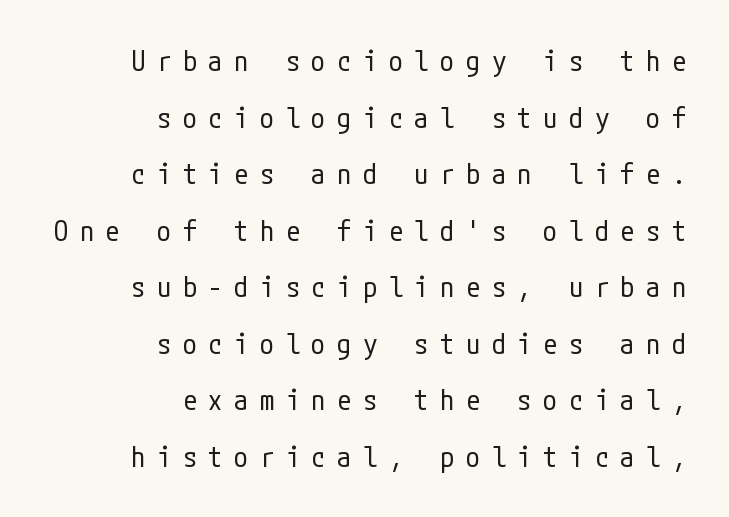
The image shows 28 px regular-weight, condensed sans-serif type, upright; set right-aligned, loose line spacing (2.02x), unusually wide letter spacing (+0.42 em), not underlined; low stroke contrast and a medium x-height.
